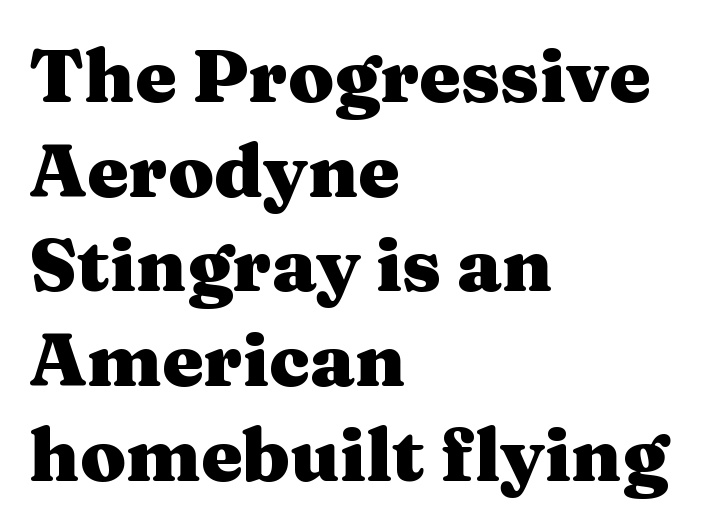
The image shows 74 px heavy, wide serif type, upright; set left-aligned, normal line spacing (1.28x), normal letter spacing, not underlined; medium stroke contrast and a medium x-height.
